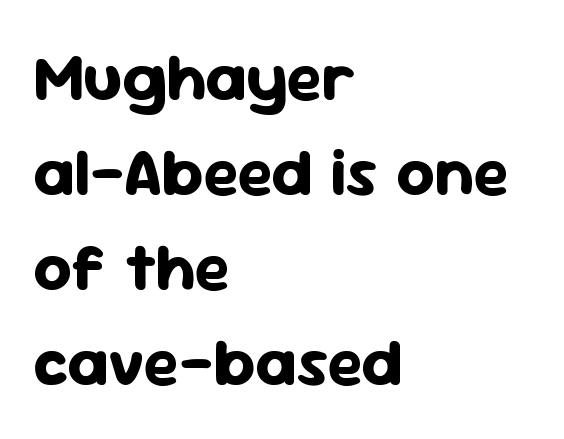
{"serif": "no", "italic": "no", "bold": "yes", "weight": "bold", "width": "normal", "stroke_contrast": "low", "x_height": "medium", "monospaced": "no", "underline": "no", "align": "left", "line_spacing": "normal", "line_spacing_ratio": 1.42, "letter_spacing": "normal", "letter_spacing_em": 0.0, "glyph_px": 67}
